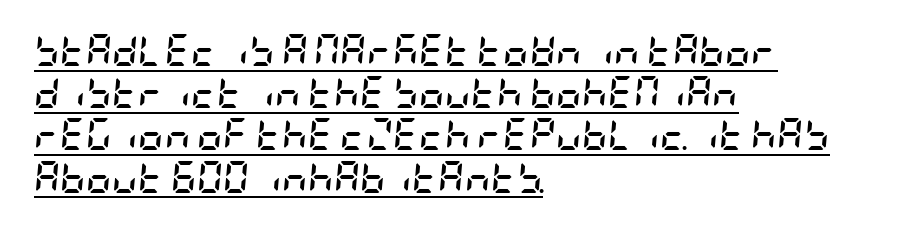
The image shows 32 px semibold, condensed type, italic (leaning right); set left-aligned, normal line spacing (1.32x), normal letter spacing, underlined; low stroke contrast and a large x-height.
